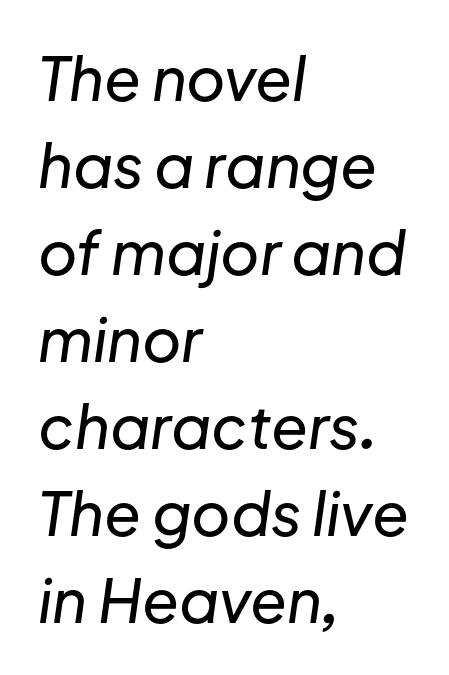
The image shows 60 px text type, italic (leaning right); set left-aligned, normal line spacing (1.45x), normal letter spacing, not underlined; low stroke contrast and a medium x-height.
